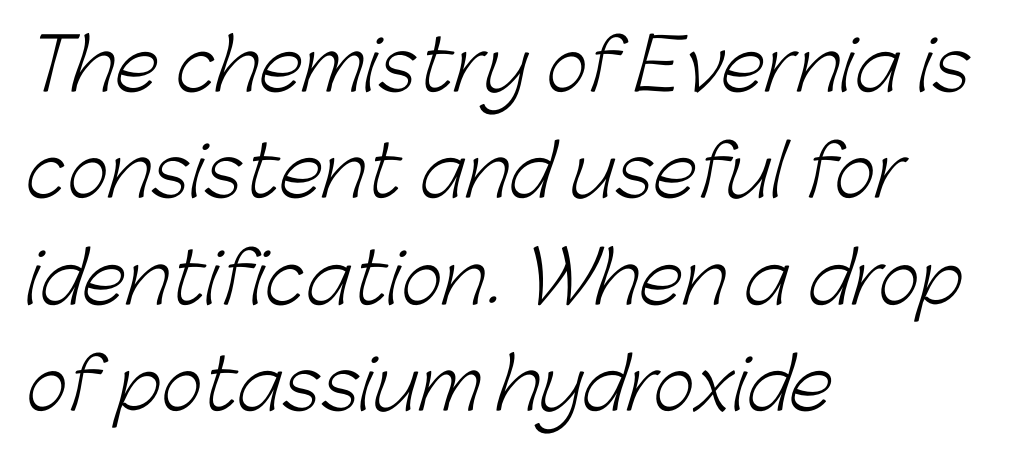
The image shows 71 px light sans-serif type; set left-aligned, normal line spacing (1.5x), normal letter spacing, not underlined; low stroke contrast and a medium x-height.
